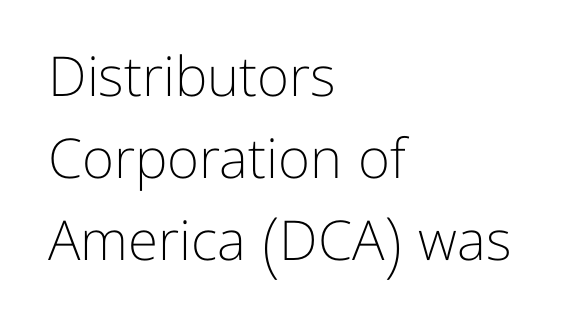
Type style note: lacks serifs. Standard letterfit; no display-style spreading of the glyphs. The space between consecutive lines is moderate. The passage shown is typed in a proportional face where columns would drift. The ragged edge is on the right, which tells us the setting is flush left.
